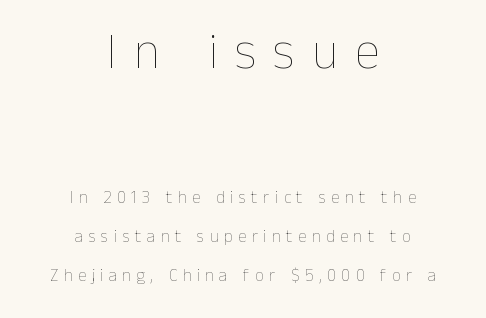
The letters are spread apart with noticeably loose tracking. Horizontal alignment here is central, giving a formal, balanced look. Weight: not bold — regular or lighter. Posture: straight, roman, zero tilt.
